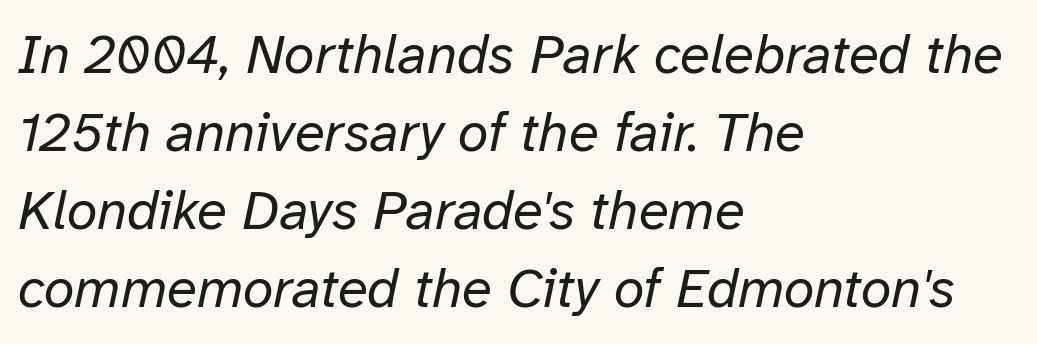
{"italic": "yes", "lean": "right", "slant_degrees": 12, "bold": "no", "weight": "regular", "width": "normal", "stroke_contrast": "low", "x_height": "medium", "monospaced": "no", "underline": "no", "align": "left", "line_spacing": "normal", "line_spacing_ratio": 1.42, "letter_spacing": "normal", "letter_spacing_em": 0.0, "glyph_px": 55}
